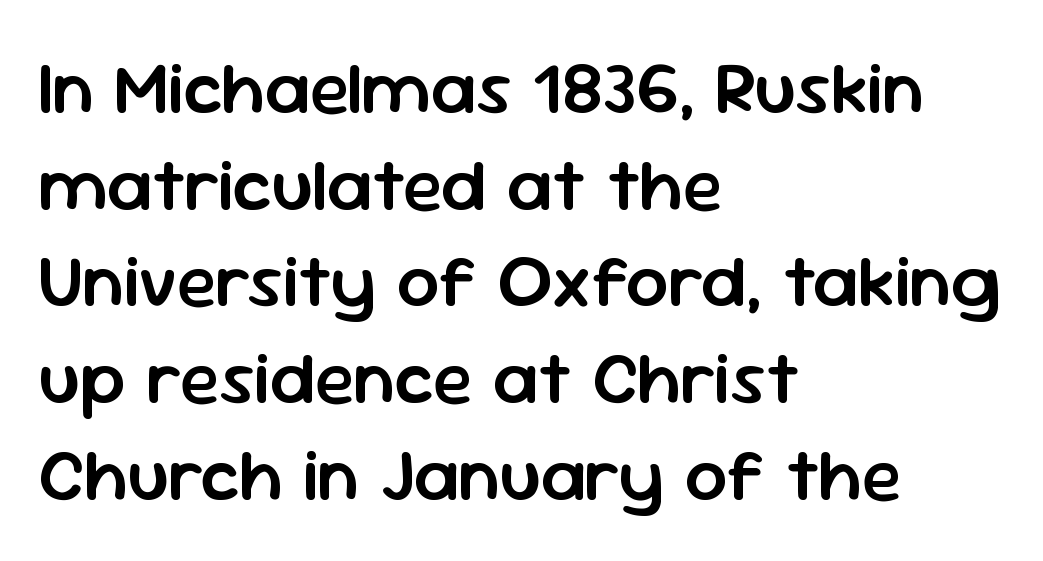
The image shows 75 px semibold sans-serif type, upright; set left-aligned, normal line spacing (1.29x), normal letter spacing, not underlined; low stroke contrast and a medium x-height.
